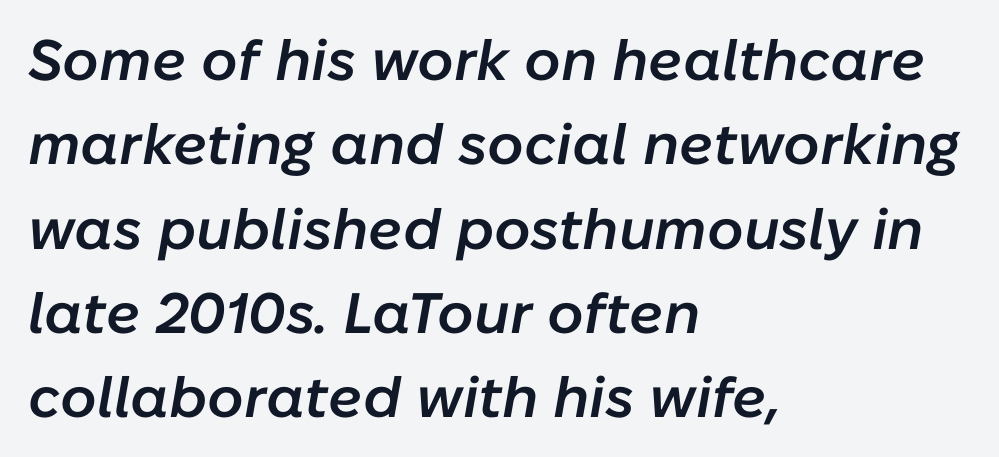
{"italic": "yes", "lean": "right", "slant_degrees": 10, "bold": "semi", "weight": "semibold", "width": "normal", "stroke_contrast": "low", "x_height": "medium", "monospaced": "no", "underline": "no", "align": "left", "line_spacing": "normal", "line_spacing_ratio": 1.48, "letter_spacing": "normal", "letter_spacing_em": 0.0, "glyph_px": 57}
